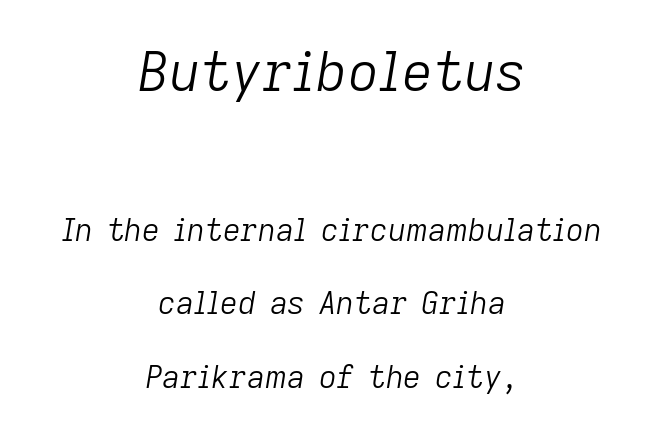
Q: Is the text bold? A: No.
Q: Is the text italic (slanted)? A: Yes, it leans right by about 9 degrees.
Q: Is the text underlined? A: No.
Q: How is the paragraph aligned? A: Centered.
Q: Is the spacing between letters normal or unusually wide? A: Normal.
Q: Is the spacing between lines tight, normal or loose? A: Loose.
Q: Which block of text is set in a larger size, the first (top) or the second (bottom)? A: The first (top) one.
Q: Width (condensed, normal, or wide)? A: Normal.
Q: Stroke contrast? A: Low.
Q: x-height? A: Medium.
Q: Monospaced? A: No.
